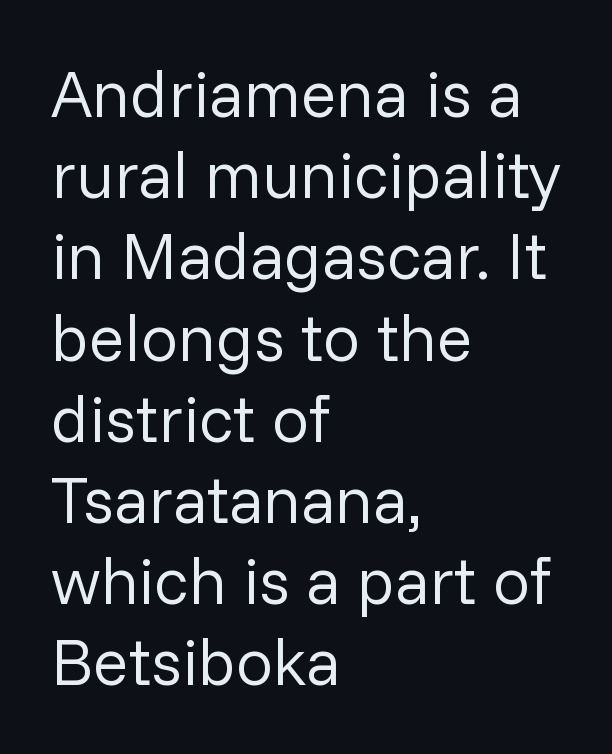
Varying glyph widths throughout — classic text-font behaviour. Descender tails drop into unmarked territory. Letter spacing: default. Ordinary non-slanted type is in use. The face looks like a standard text weight, possibly lighter.
